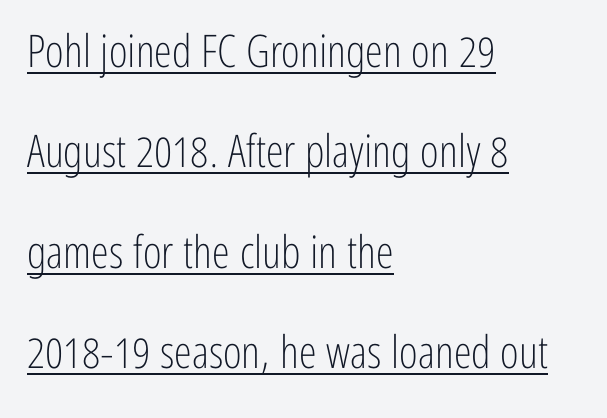
A great deal of white space separates one row of letters from the next. How are the letters spaced? Ordinarily, with no added tracking. What kind of face is this? One without serifs — a sans. Short and long lines alike share a common starting point at left.
